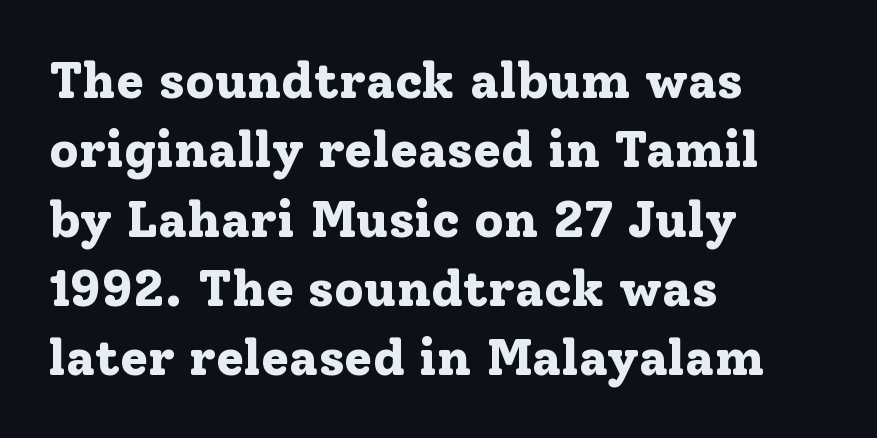
Nobody touched the tracking dial on this one. Chunky letters — that's bold for sure. Each row of text sits above clean, open space. The typesetter chose a ragged-right arrangement here. Small tapered or slab feet sit at the stroke ends, so this counts as serif. Each letter keeps its own natural width here, so spacing adapts to shape.
